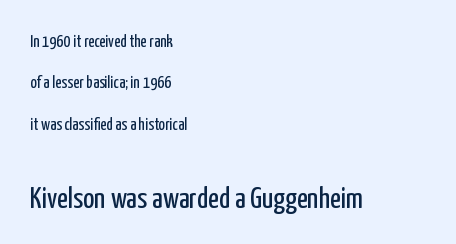
The paragraph has a hard left edge and a soft right edge. Type style note: lacks serifs. Is there much room between lines? Yes — plenty of vertical air separates them. Unlike italic type, these characters show no tilt at all. Underlining? Definitely not there.
